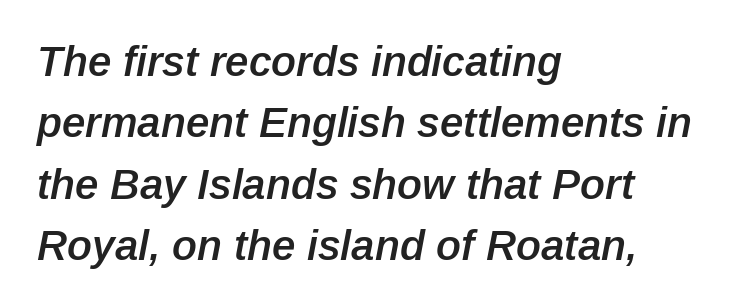
The image shows 42 px semibold type, italic (leaning right); set left-aligned, normal line spacing (1.46x), normal letter spacing, not underlined; low stroke contrast and a medium x-height.
